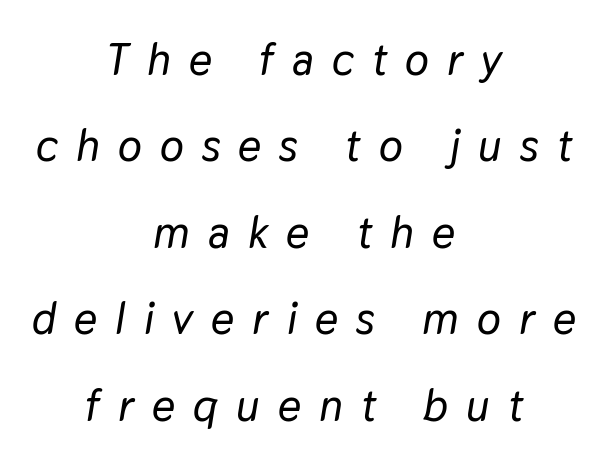
{"italic": "yes", "lean": "right", "slant_degrees": 9, "width": "normal", "stroke_contrast": "low", "x_height": "medium", "monospaced": "no", "underline": "no", "align": "center", "line_spacing": "loose", "line_spacing_ratio": 1.92, "letter_spacing": "wide", "letter_spacing_em": 0.4, "glyph_px": 45}
